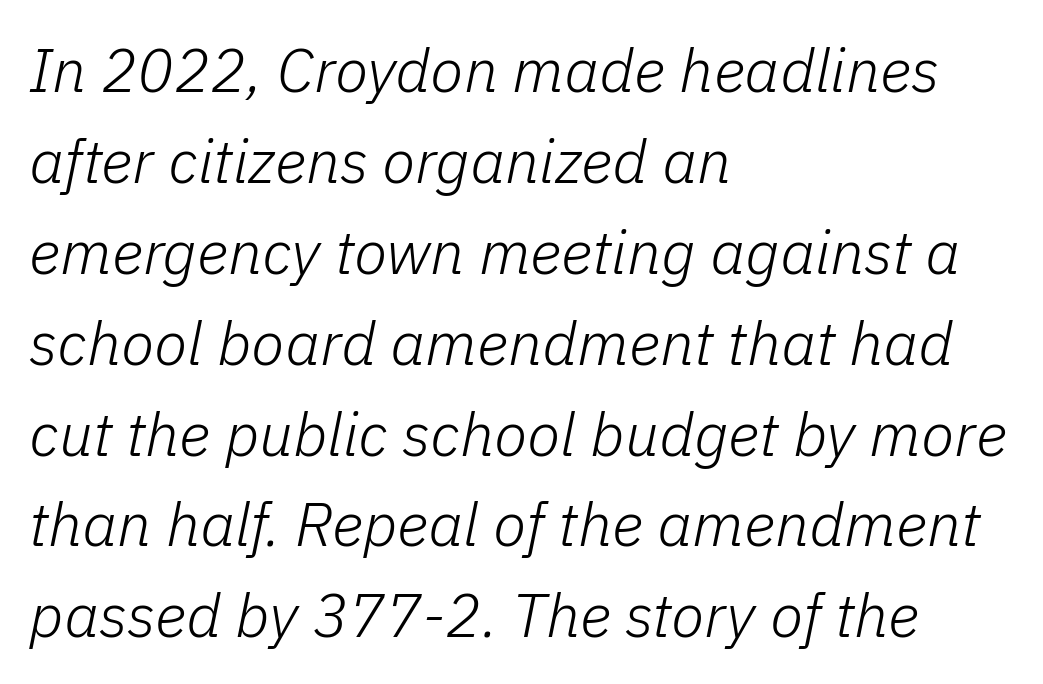
Q: Is the text bold? A: No.
Q: Is the text italic (slanted)? A: Yes, it leans right by about 11 degrees.
Q: Is the text underlined? A: No.
Q: How is the paragraph aligned? A: Left-aligned.
Q: Is the spacing between letters normal or unusually wide? A: Normal.
Q: Is the spacing between lines tight, normal or loose? A: Normal.
Q: Width (condensed, normal, or wide)? A: Normal.
Q: Stroke contrast? A: Low.
Q: x-height? A: Medium.
Q: Monospaced? A: No.
